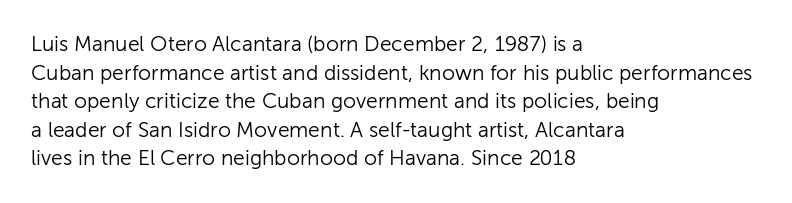
{"italic": "no", "bold": "no", "underline": "no", "align": "left", "line_spacing": "normal", "line_spacing_ratio": 1.36, "letter_spacing": "normal", "letter_spacing_em": 0.0, "glyph_px": 21}
